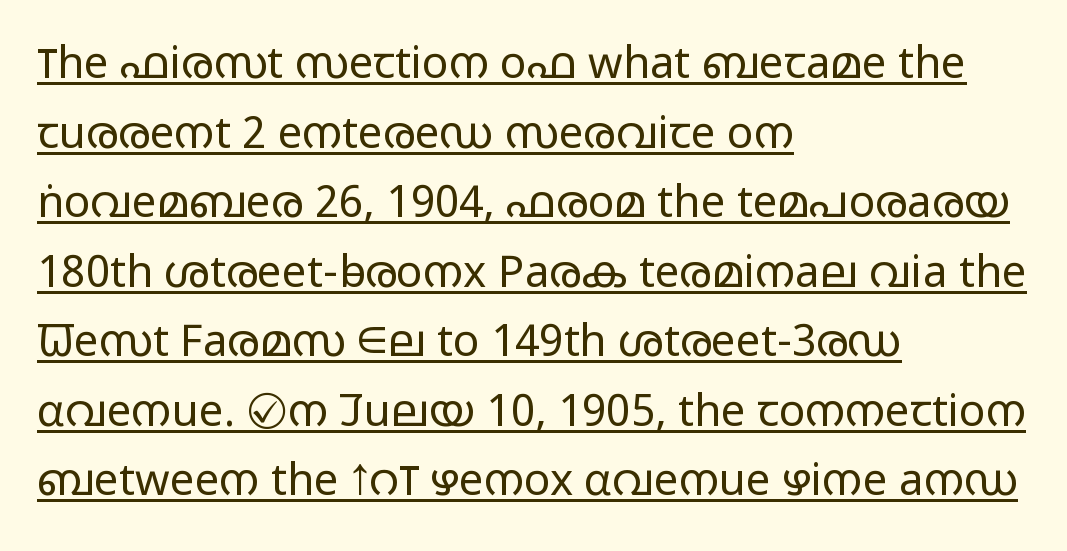
Standard letterfit; no display-style spreading of the glyphs. Varying glyph widths throughout — classic text-font behaviour. Is there much room between lines? A standard amount, neither cramped nor airy. This sample uses an upright cut, with every glyph sitting square on the baseline. Caption: lettering with a line underneath. Does the type have serifs? No, each stem ends abruptly.
